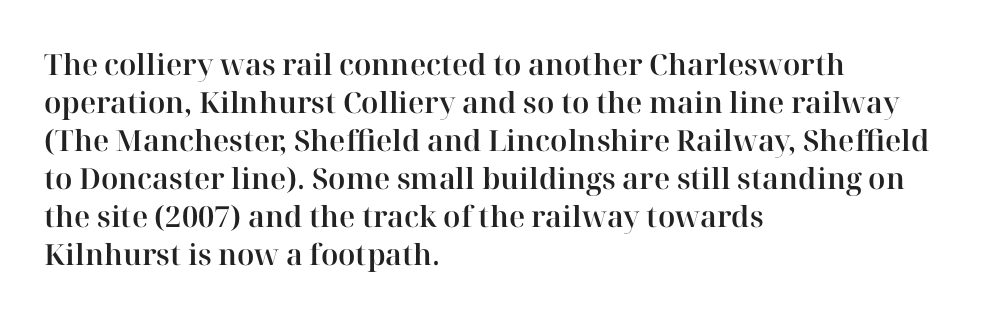
{"serif": "yes", "italic": "no", "width": "normal", "stroke_contrast": "high", "x_height": "medium", "monospaced": "no", "underline": "no", "align": "left", "line_spacing": "normal", "line_spacing_ratio": 1.31, "letter_spacing": "normal", "letter_spacing_em": 0.0, "glyph_px": 29}
